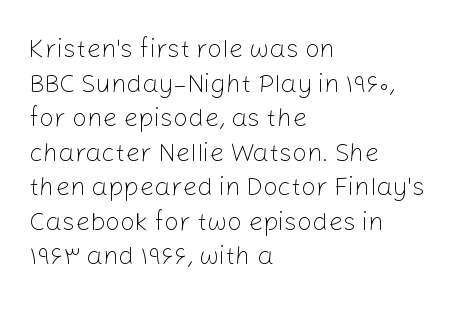
{"italic": "no", "bold": "no", "underline": "no", "align": "left", "line_spacing": "normal", "line_spacing_ratio": 1.33, "letter_spacing": "normal", "letter_spacing_em": 0.0, "glyph_px": 26}
